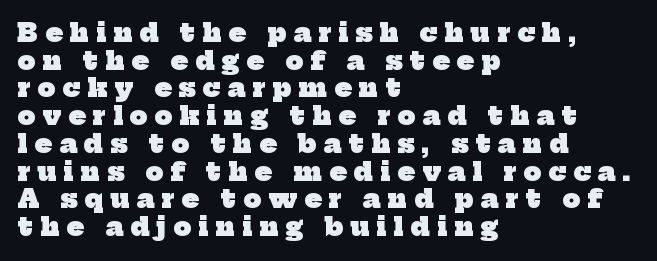
The face used here is rendered with a markedly widened letterfit. Clear beneath every line of the passage. Students, this is bold: see how much ink each stroke carries. All the whitespace from short lines collects on the right. Rows of type sit shoulder to shoulder in the vertical direction.
